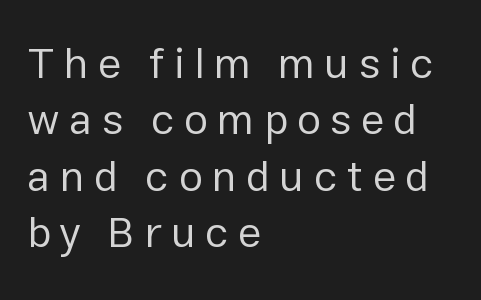
Q: Is the text bold? A: No.
Q: Is the text italic (slanted)? A: No, it is upright.
Q: Is the typeface a serif or a sans-serif typeface? A: Sans-serif.
Q: Is the text underlined? A: No.
Q: How is the paragraph aligned? A: Left-aligned.
Q: Is the spacing between letters normal or unusually wide? A: Unusually wide.
Q: Is the spacing between lines tight, normal or loose? A: Normal.
Q: Width (condensed, normal, or wide)? A: Normal.
Q: Stroke contrast? A: Low.
Q: x-height? A: Medium.
Q: Monospaced? A: No.
